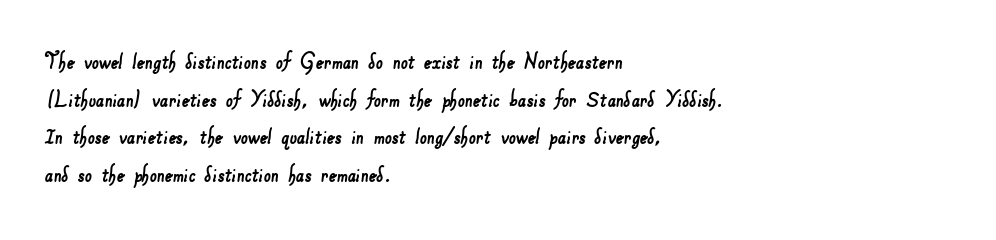
The zone under the glyphs is completely vacant. The letters sit at their default tracking, neither squeezed nor spread. Each line starts at the same left margin while the right side varies. A typesetter would call this leading conventional body-copy spacing.
